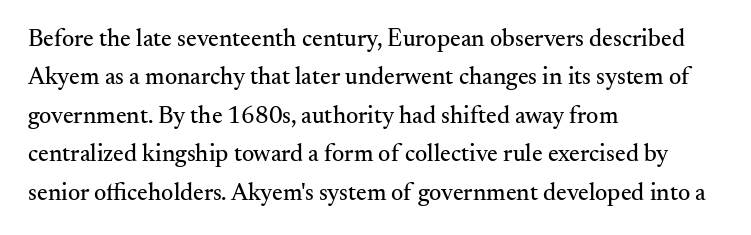
{"italic": "no", "underline": "no", "align": "left", "line_spacing": "normal", "line_spacing_ratio": 1.6, "letter_spacing": "normal", "letter_spacing_em": 0.0, "glyph_px": 24}
